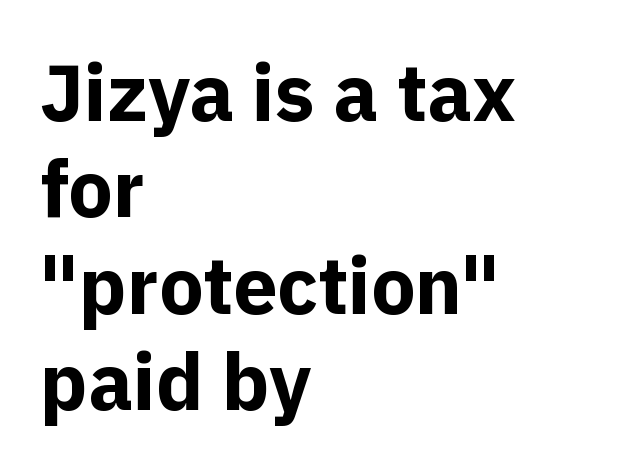
The image shows 79 px bold sans-serif type, upright; set left-aligned, line spacing 1.22x, normal letter spacing, not underlined; a medium x-height.
